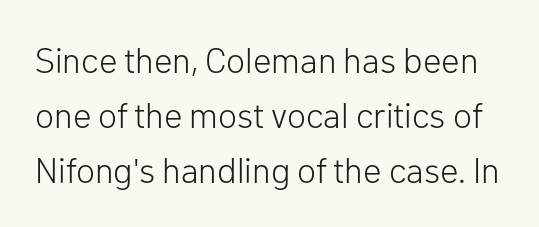
The image shows 35 px light sans-serif type, upright; set normal line spacing (1.57x), normal letter spacing, not underlined; low stroke contrast and a medium x-height.
